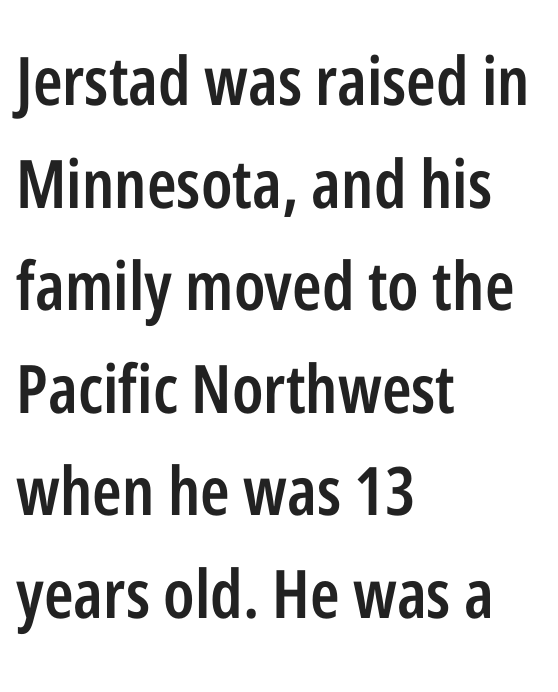
Q: Is the text bold? A: Semi-bold.
Q: Is the text italic (slanted)? A: No, it is upright.
Q: Is the typeface a serif or a sans-serif typeface? A: Sans-serif.
Q: Is the text underlined? A: No.
Q: How is the paragraph aligned? A: Left-aligned.
Q: Is the spacing between letters normal or unusually wide? A: Normal.
Q: Is the spacing between lines tight, normal or loose? A: Normal.
Q: Width (condensed, normal, or wide)? A: Condensed.
Q: Stroke contrast? A: Low.
Q: x-height? A: Medium.
Q: Monospaced? A: No.
